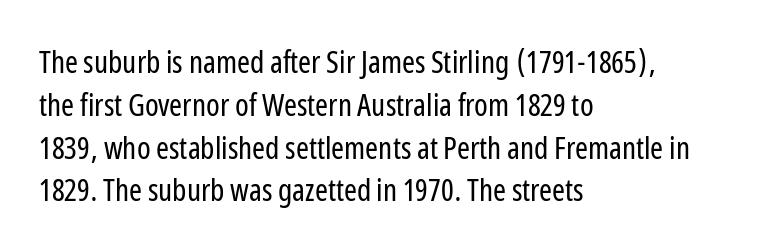
The image shows 31 px regular-weight, condensed sans-serif type, upright; set left-aligned, normal line spacing (1.38x), normal letter spacing, not underlined; low stroke contrast and a medium x-height.
